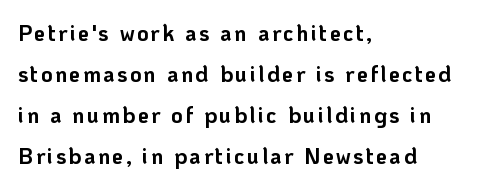
The image shows 22 px bold type, upright; set left-aligned, line spacing 1.86x, not underlined.
